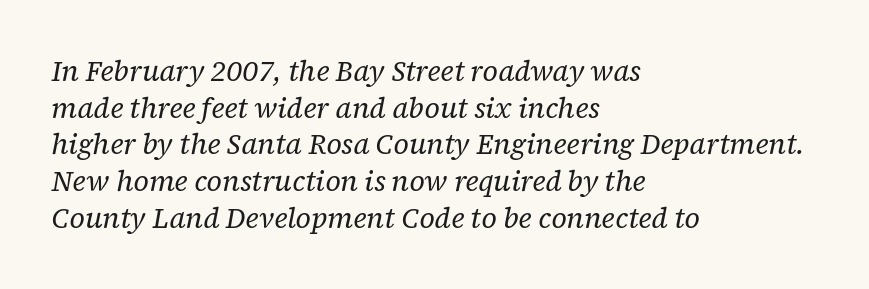
The image shows 28 px regular-weight serif type, italic (leaning right); set left-aligned, normal line spacing (1.31x), normal letter spacing, not underlined; low stroke contrast and a medium x-height.
